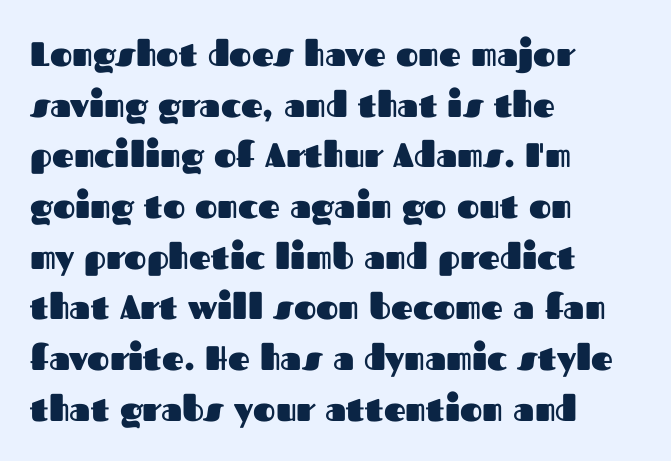
The image shows 34 px heavy sans-serif type, upright; set left-aligned, normal line spacing (1.49x), normal letter spacing, not underlined; medium stroke contrast and a medium x-height.
